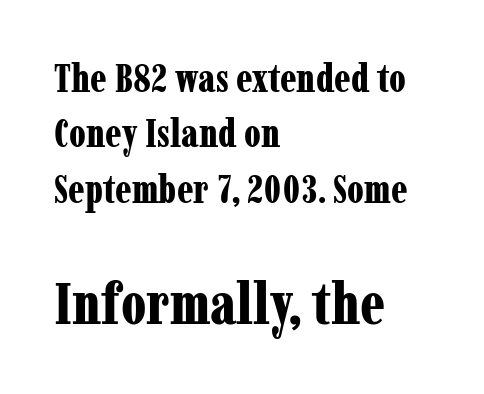
Q: Is the text bold? A: Yes.
Q: Is the text italic (slanted)? A: No, it is upright.
Q: Is the typeface a serif or a sans-serif typeface? A: Serif.
Q: Is the text underlined? A: No.
Q: How is the paragraph aligned? A: Left-aligned.
Q: Is the spacing between letters normal or unusually wide? A: Normal.
Q: Is the spacing between lines tight, normal or loose? A: Normal.
Q: Which block of text is set in a larger size, the first (top) or the second (bottom)? A: The second (bottom) one.
Q: Width (condensed, normal, or wide)? A: Condensed.
Q: Stroke contrast? A: Low.
Q: x-height? A: Medium.
Q: Monospaced? A: No.
